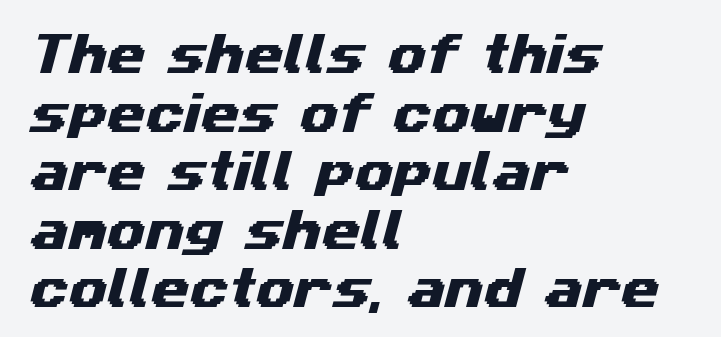
The image shows 44 px wide sans-serif type; set left-aligned, normal line spacing (1.33x), normal letter spacing, not underlined; medium stroke contrast and a medium x-height.
